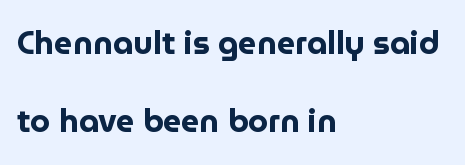
{"serif": "no", "italic": "no", "bold": "yes", "weight": "bold", "width": "normal", "stroke_contrast": "low", "x_height": "medium", "monospaced": "no", "underline": "no", "align": "left", "line_spacing": "loose", "line_spacing_ratio": 2.44, "letter_spacing": "normal", "letter_spacing_em": 0.0, "glyph_px": 32}
